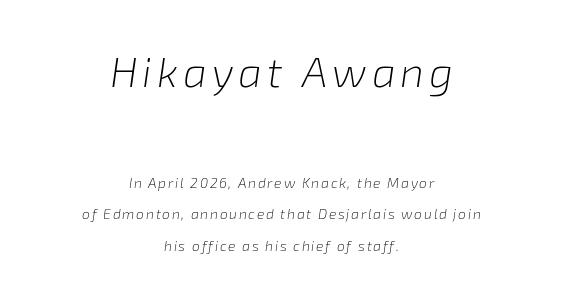
{"italic": "yes", "lean": "right", "slant_degrees": 8, "bold": "no", "weight": "light", "width": "normal", "stroke_contrast": "low", "x_height": "medium", "monospaced": "no", "underline": "no", "align": "center", "line_spacing": "loose", "line_spacing_ratio": 2.26, "larger_block": "first", "size_ratio": 3.0, "glyph_px": 42}
